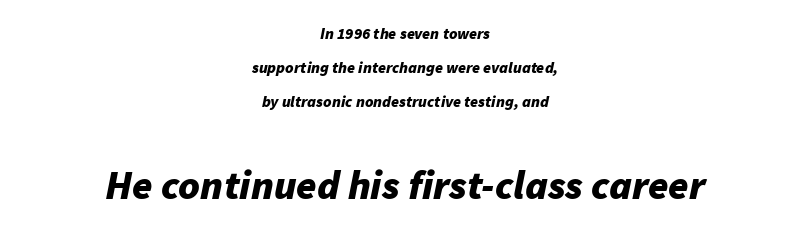
{"italic": "yes", "lean": "right", "slant_degrees": 11, "bold": "yes", "weight": "bold", "width": "normal", "stroke_contrast": "low", "x_height": "medium", "monospaced": "no", "underline": "no", "align": "center", "line_spacing": "loose", "line_spacing_ratio": 2.12, "letter_spacing": "normal", "letter_spacing_em": 0.0, "larger_block": "second", "size_ratio": 2.56, "glyph_px": 41}
